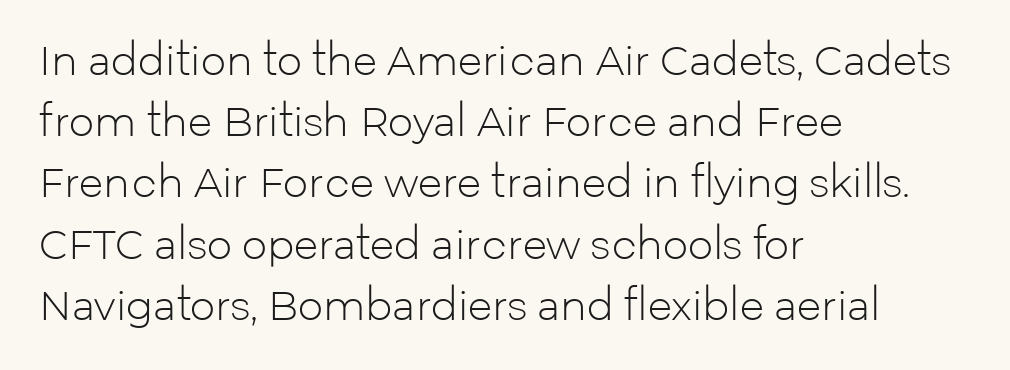
The image shows 40 px light sans-serif type, upright; set left-aligned, normal line spacing (1.53x), normal letter spacing, not underlined; low stroke contrast and a medium x-height.
